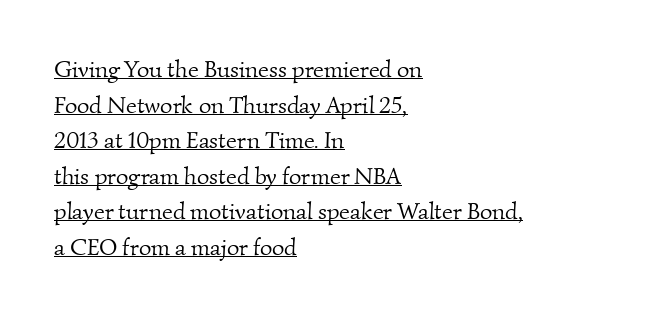
{"bold": "no", "underline": "yes", "align": "left", "line_spacing": "normal", "line_spacing_ratio": 1.48, "letter_spacing": "normal", "letter_spacing_em": 0.0, "glyph_px": 24}
